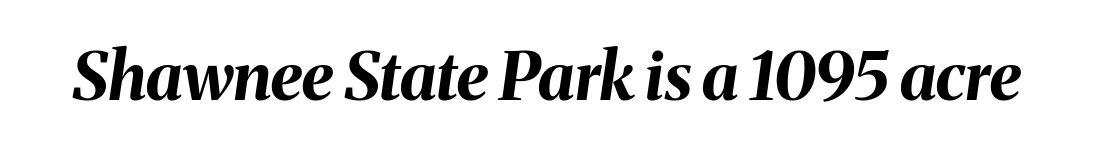
The image shows 66 px bold type, italic (leaning right); set normal letter spacing, not underlined; medium stroke contrast and a medium x-height.
